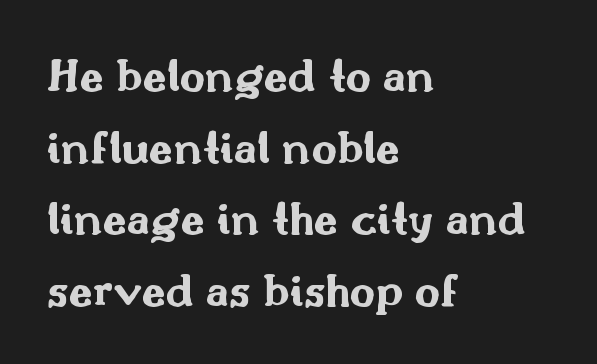
Is there much room between lines? A standard amount, neither cramped nor airy. These lines keep a tight, regular rhythm from letter to letter. This sample has the flowing, uneven cadence of proportional lettering. The words here are not underlined. Each letter's strokes conclude bluntly, with no projecting serifs. Casual observation: everything's shoved over to the left.
